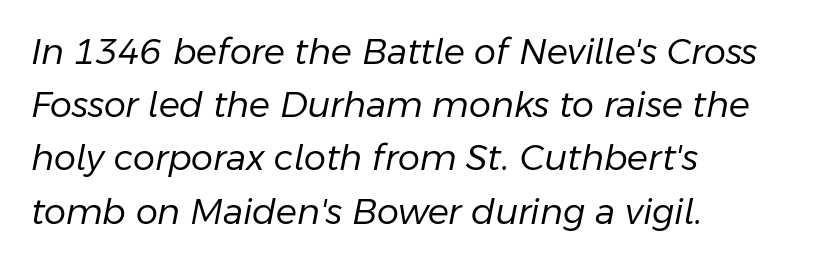
The image shows 35 px regular-weight type, italic (leaning right); set left-aligned, normal line spacing (1.52x), normal letter spacing, not underlined; low stroke contrast and a medium x-height.
